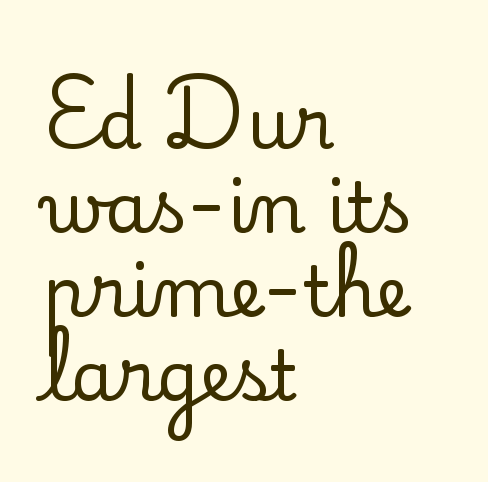
Q: Is the text italic (slanted)? A: No, it is upright.
Q: Is the typeface a serif or a sans-serif typeface? A: Serif.
Q: Is the text underlined? A: No.
Q: How is the paragraph aligned? A: Left-aligned.
Q: Is the spacing between letters normal or unusually wide? A: Normal.
Q: Width (condensed, normal, or wide)? A: Normal.
Q: Stroke contrast? A: Low.
Q: x-height? A: Small.
Q: Monospaced? A: No.
